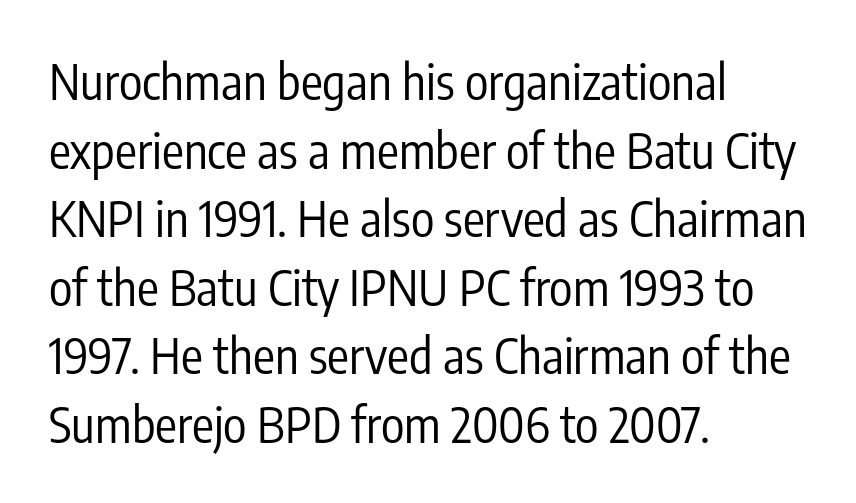
Q: Is the text bold? A: No.
Q: Is the text italic (slanted)? A: No, it is upright.
Q: Is the typeface a serif or a sans-serif typeface? A: Sans-serif.
Q: Is the text underlined? A: No.
Q: How is the paragraph aligned? A: Left-aligned.
Q: Is the spacing between letters normal or unusually wide? A: Normal.
Q: Is the spacing between lines tight, normal or loose? A: Normal.
Q: Width (condensed, normal, or wide)? A: Condensed.
Q: Stroke contrast? A: Low.
Q: x-height? A: Medium.
Q: Monospaced? A: No.
